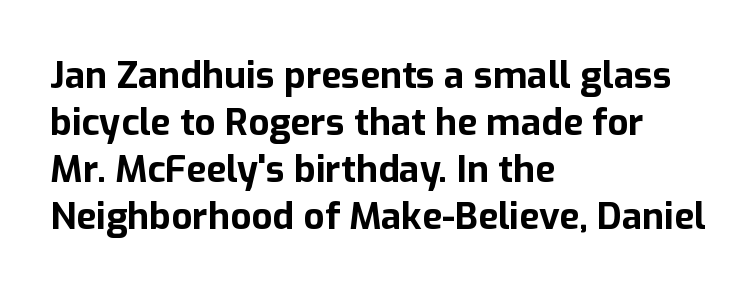
Q: Is the text bold? A: Yes.
Q: Is the text italic (slanted)? A: No, it is upright.
Q: Is the typeface a serif or a sans-serif typeface? A: Sans-serif.
Q: Is the text underlined? A: No.
Q: How is the paragraph aligned? A: Left-aligned.
Q: Is the spacing between letters normal or unusually wide? A: Normal.
Q: Is the spacing between lines tight, normal or loose? A: Normal.
Q: Width (condensed, normal, or wide)? A: Normal.
Q: Stroke contrast? A: Low.
Q: x-height? A: Medium.
Q: Monospaced? A: No.
